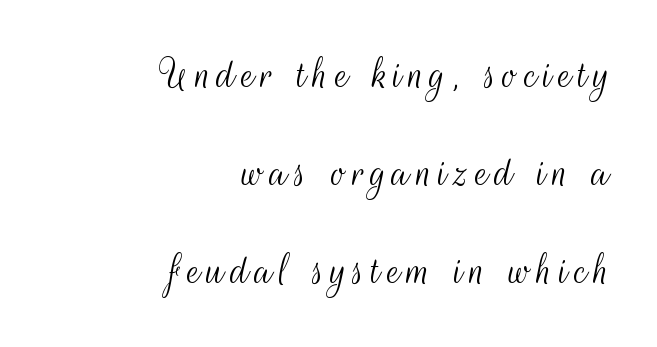
{"serif": "no", "bold": "no", "weight": "light", "width": "condensed", "stroke_contrast": "medium", "x_height": "small", "monospaced": "no", "underline": "no", "align": "right", "line_spacing": "loose", "line_spacing_ratio": 2.09, "glyph_px": 47}
